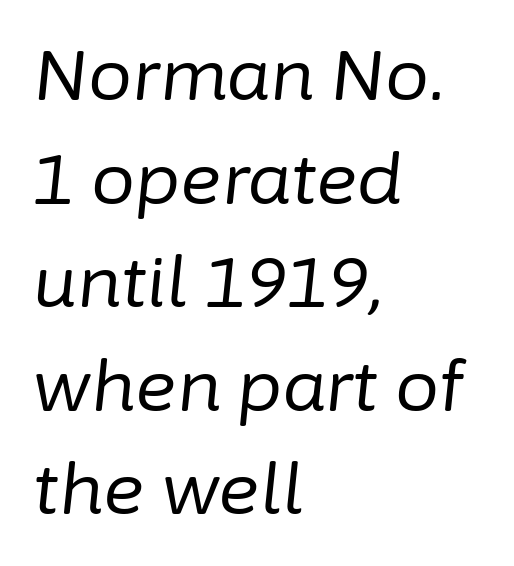
Is the block centered? No — it sits flush against the left margin. The face used here has a pronounced slope to its letters. Rule under the text: the space is simply empty. This block has exactly the height ordinary leading produces. The characters are drawn with everyday or finer stroke widths.
